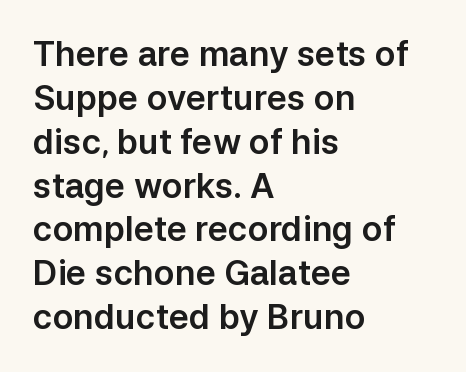
{"serif": "no", "italic": "no", "width": "normal", "stroke_contrast": "low", "x_height": "medium", "monospaced": "no", "underline": "no", "align": "left", "line_spacing": "normal", "line_spacing_ratio": 1.29, "letter_spacing": "normal", "letter_spacing_em": 0.0, "glyph_px": 34}
